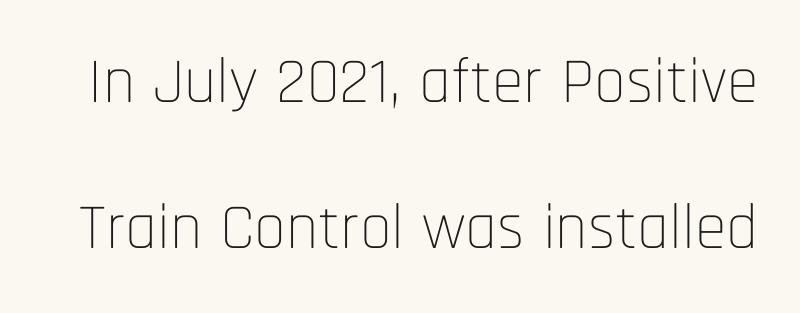
{"serif": "no", "italic": "no", "bold": "no", "weight": "thin", "width": "condensed", "stroke_contrast": "low", "x_height": "large", "monospaced": "no", "underline": "no", "line_spacing": "loose", "line_spacing_ratio": 2.28, "letter_spacing": "normal", "letter_spacing_em": 0.0, "glyph_px": 64}
